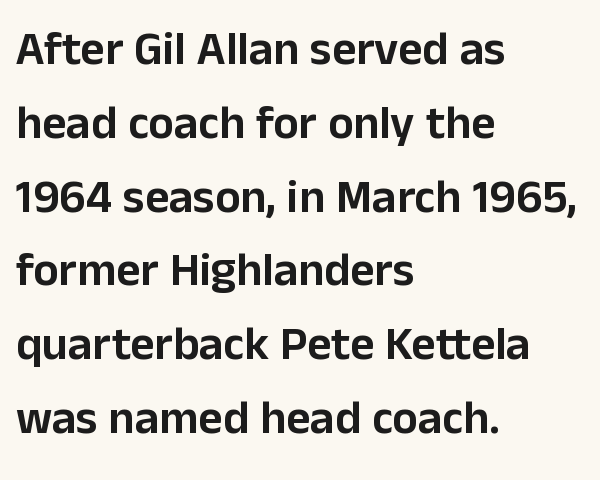
Q: Is the text italic (slanted)? A: No, it is upright.
Q: Is the typeface a serif or a sans-serif typeface? A: Sans-serif.
Q: Is the text underlined? A: No.
Q: How is the paragraph aligned? A: Left-aligned.
Q: Is the spacing between letters normal or unusually wide? A: Normal.
Q: Is the spacing between lines tight, normal or loose? A: Normal.
Q: Width (condensed, normal, or wide)? A: Normal.
Q: Stroke contrast? A: Low.
Q: x-height? A: Medium.
Q: Monospaced? A: No.
